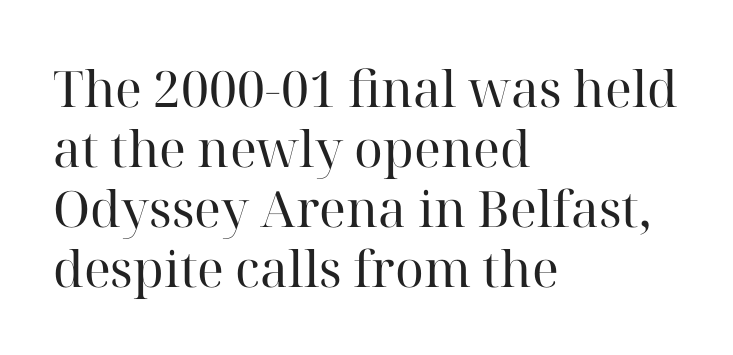
Q: Is the text bold? A: No.
Q: Is the text italic (slanted)? A: No, it is upright.
Q: Is the typeface a serif or a sans-serif typeface? A: Serif.
Q: Is the text underlined? A: No.
Q: How is the paragraph aligned? A: Left-aligned.
Q: Is the spacing between letters normal or unusually wide? A: Normal.
Q: Width (condensed, normal, or wide)? A: Normal.
Q: Stroke contrast? A: High.
Q: x-height? A: Medium.
Q: Monospaced? A: No.
